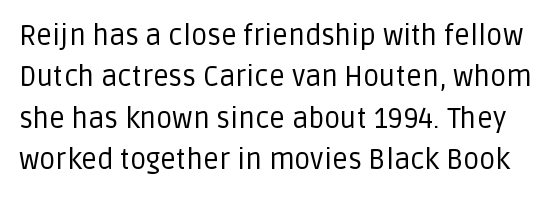
The image shows 28 px regular-weight sans-serif type, upright; set normal line spacing (1.48x), normal letter spacing, not underlined; low stroke contrast and a large x-height.
